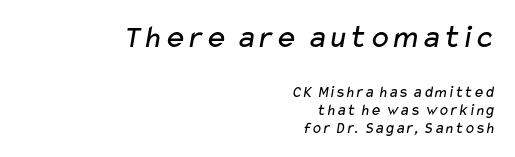
{"serif": "no", "bold": "no", "weight": "regular", "width": "wide", "stroke_contrast": "low", "x_height": "medium", "monospaced": "no", "underline": "no", "align": "right", "line_spacing": "tight", "line_spacing_ratio": 1.13, "letter_spacing": "normal", "letter_spacing_em": 0.0, "larger_block": "first", "size_ratio": 2.06, "glyph_px": 33}
